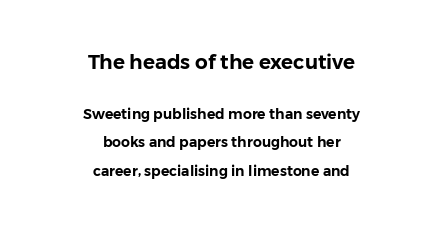
Q: Is the text italic (slanted)? A: No, it is upright.
Q: Is the text underlined? A: No.
Q: How is the paragraph aligned? A: Centered.
Q: Is the spacing between letters normal or unusually wide? A: Normal.
Q: Is the spacing between lines tight, normal or loose? A: Loose.
Q: Which block of text is set in a larger size, the first (top) or the second (bottom)? A: The first (top) one.
